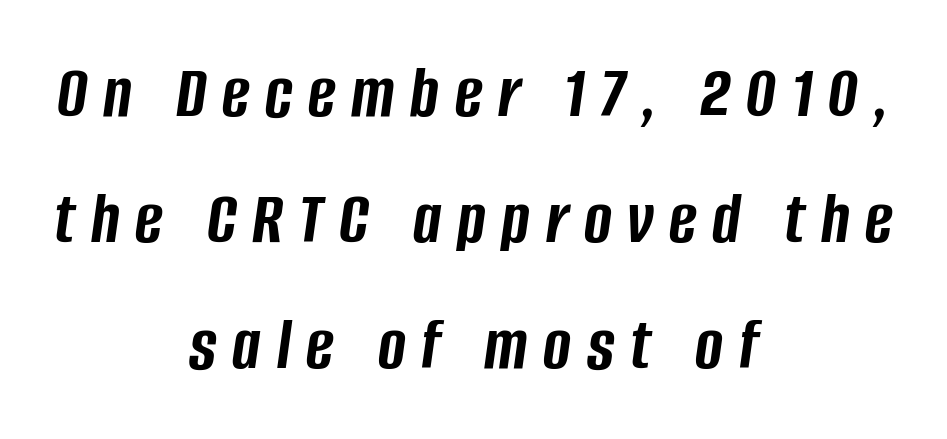
The rendering uses natural spacing where letterforms have individual widths. Quick note: underline off. Reading down the column, the eye jumps a familiar distance to each next line. In CSS terms this would be text-align: center.
